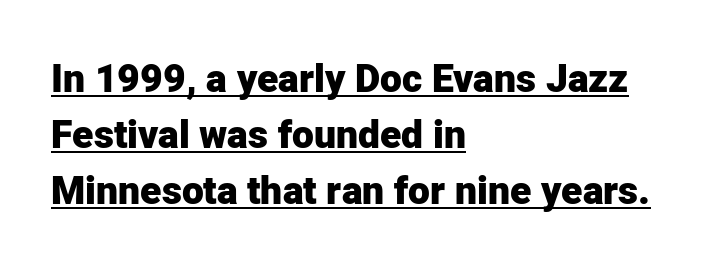
The image shows 39 px heavy sans-serif type, upright; set left-aligned, normal line spacing (1.43x), normal letter spacing, underlined; low stroke contrast and a medium x-height.
